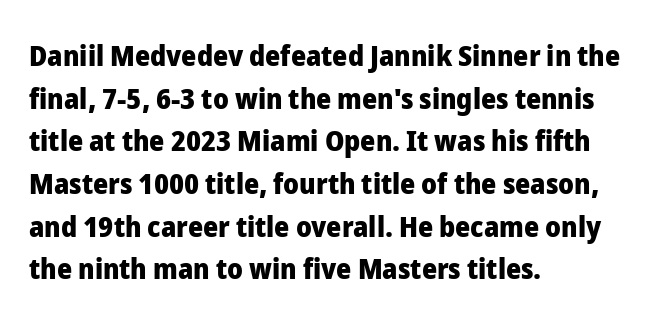
Q: Is the text bold? A: Yes.
Q: Is the text italic (slanted)? A: No, it is upright.
Q: Is the typeface a serif or a sans-serif typeface? A: Sans-serif.
Q: Is the text underlined? A: No.
Q: How is the paragraph aligned? A: Left-aligned.
Q: Is the spacing between letters normal or unusually wide? A: Normal.
Q: Is the spacing between lines tight, normal or loose? A: Normal.
Q: Width (condensed, normal, or wide)? A: Normal.
Q: Stroke contrast? A: Low.
Q: x-height? A: Medium.
Q: Monospaced? A: No.
